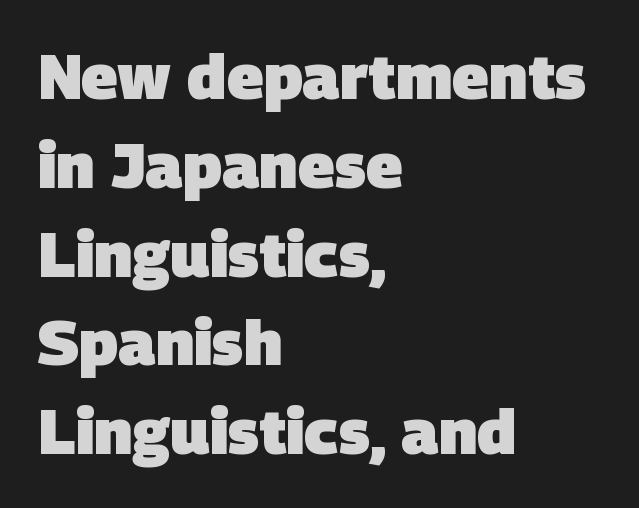
Q: Is the text bold? A: Yes.
Q: Is the typeface a serif or a sans-serif typeface? A: Sans-serif.
Q: Is the text underlined? A: No.
Q: How is the paragraph aligned? A: Left-aligned.
Q: Is the spacing between letters normal or unusually wide? A: Normal.
Q: Is the spacing between lines tight, normal or loose? A: Normal.
Q: Width (condensed, normal, or wide)? A: Normal.
Q: Stroke contrast? A: Low.
Q: x-height? A: Large.
Q: Monospaced? A: No.
